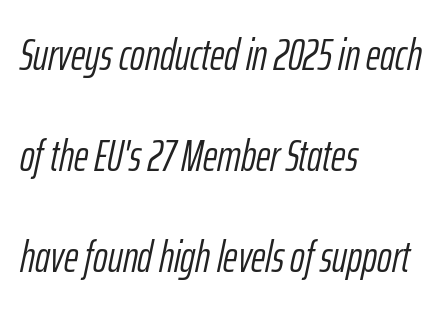
The image shows 44 px light, condensed type, italic (leaning right); set left-aligned, loose line spacing (2.29x), normal letter spacing, not underlined; low stroke contrast and a medium x-height.
